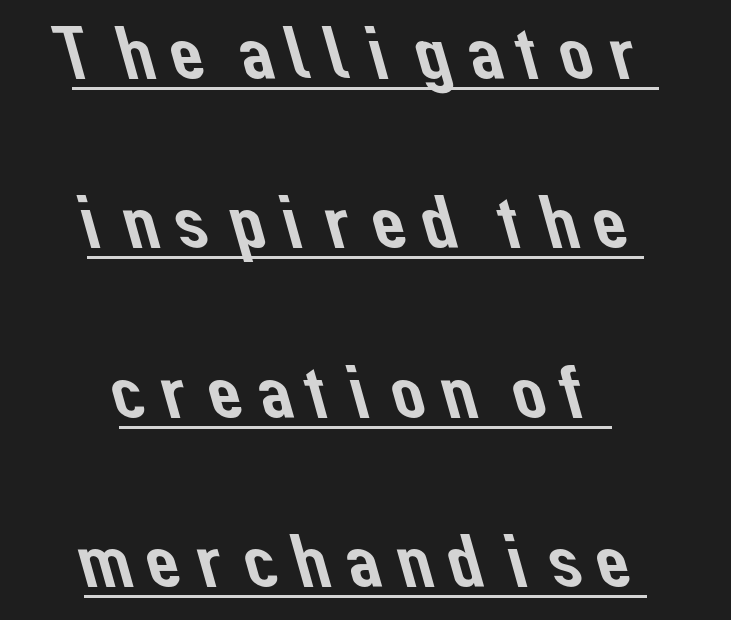
The image shows 76 px sans-serif type; set centered, loose line spacing (2.23x), underlined; low stroke contrast and a medium x-height.
